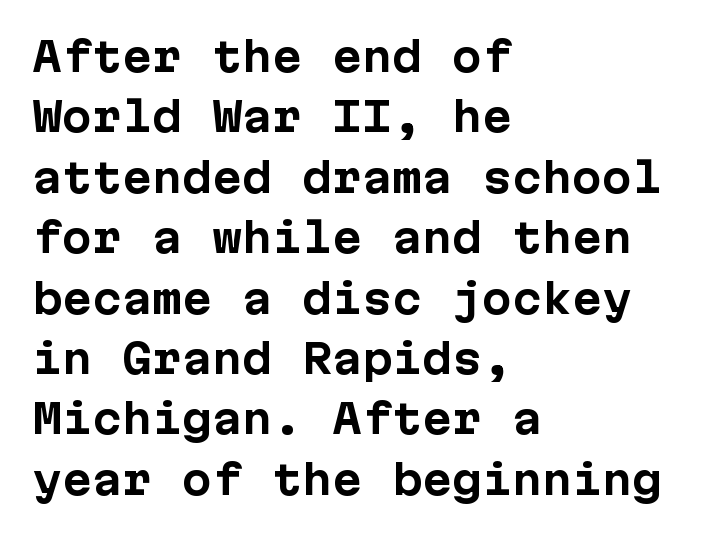
{"serif": "no", "italic": "no", "bold": "yes", "weight": "bold", "width": "normal", "stroke_contrast": "low", "x_height": "medium", "underline": "no", "align": "left", "line_spacing": "normal", "line_spacing_ratio": 1.51, "letter_spacing": "normal", "letter_spacing_em": 0.0, "glyph_px": 40}
